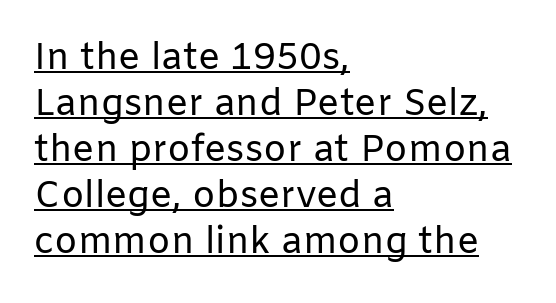
Q: Is the text bold? A: No.
Q: Is the text italic (slanted)? A: No, it is upright.
Q: Is the typeface a serif or a sans-serif typeface? A: Sans-serif.
Q: Is the text underlined? A: Yes.
Q: How is the paragraph aligned? A: Left-aligned.
Q: Is the spacing between letters normal or unusually wide? A: Normal.
Q: Width (condensed, normal, or wide)? A: Normal.
Q: Stroke contrast? A: Low.
Q: x-height? A: Medium.
Q: Monospaced? A: No.
